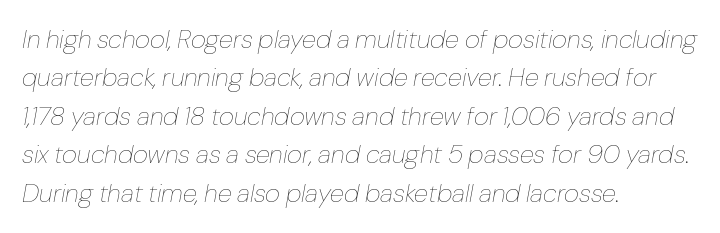
The baseline area is clear. The letters look calm and open, with moderate or lighter stems. These lines stack with their left ends in a neat column. Italic: yes, the glyphs are oblique. In terms of leading, this rendering sits right in the middle. The letterforms sit shoulder to shoulder at normal distance.
